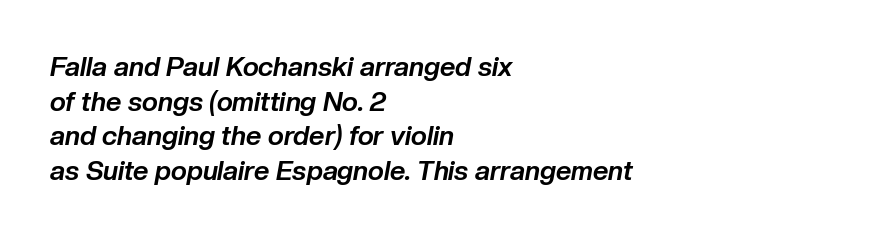
{"italic": "yes", "lean": "right", "slant_degrees": 10, "bold": "yes", "underline": "no", "align": "left", "line_spacing": "normal", "line_spacing_ratio": 1.28, "letter_spacing": "normal", "letter_spacing_em": 0.0, "glyph_px": 27}
